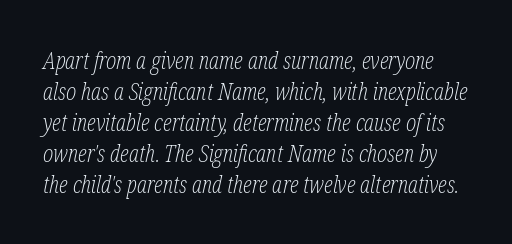
The image shows 24 px text type, italic (leaning right); set normal line spacing (1.29x), normal letter spacing, not underlined.
